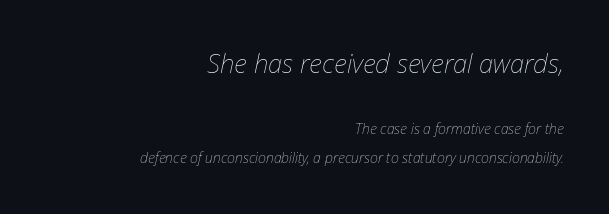
These lines stand farther apart than default settings would place them. No word sits above an underline. Line ends are locked; line starts wander. Emphasis-style slanted type is in use. Look at the tracking — it's just the regular setting, nothing added. Scale decreases going downward across the two blocks.
